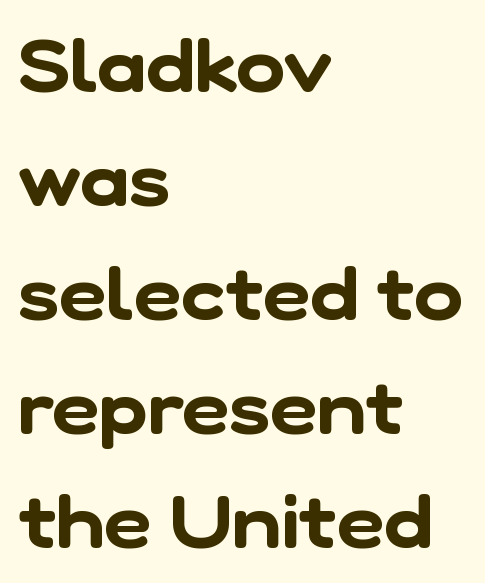
These lines are set flush left with a ragged right edge. No word sits above an underline. Horizontal bands of white between lines are of average thickness. There is no visible air inserted between adjacent glyphs. The typeface chosen for these lines omits serifs.
